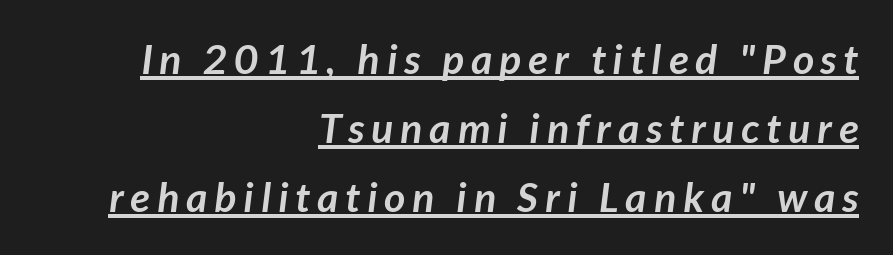
The image shows 41 px semibold sans-serif type; set right-aligned, normal line spacing (1.68x), underlined; low stroke contrast and a medium x-height.
